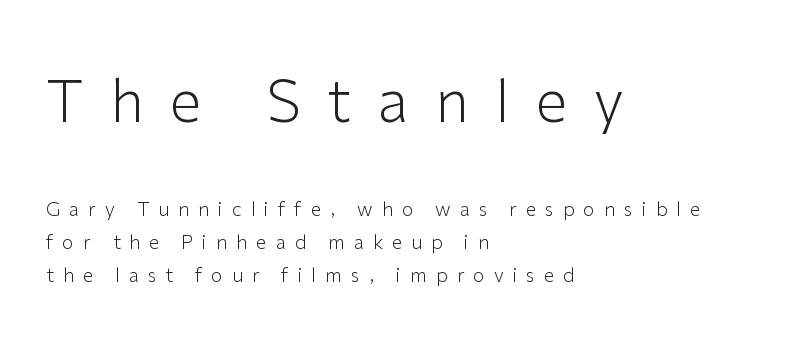
The passage shown is not underscored anywhere. The letters advance in unequal steps, a hallmark of proportional type. In terms of letterform style, serifs are entirely absent. Compared with typical body copy, the letter spacing here is much looser. Stems and bowls with no extra thickness — not bold.
